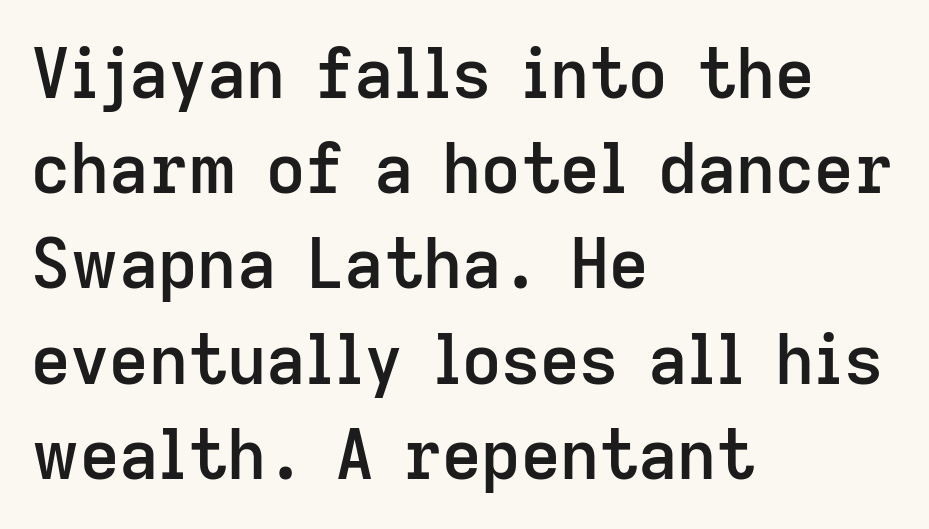
The image shows 68 px semibold sans-serif type, upright; set left-aligned, normal line spacing (1.4x), normal letter spacing, not underlined; low stroke contrast and a medium x-height.
